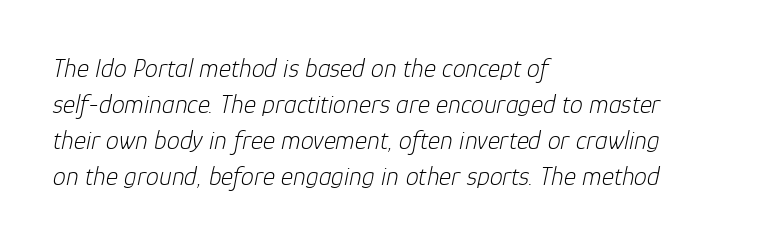
Q: Is the text bold? A: No.
Q: Is the text italic (slanted)? A: Yes, it leans right by about 12 degrees.
Q: Is the text underlined? A: No.
Q: How is the paragraph aligned? A: Left-aligned.
Q: Is the spacing between letters normal or unusually wide? A: Normal.
Q: Is the spacing between lines tight, normal or loose? A: Normal.
